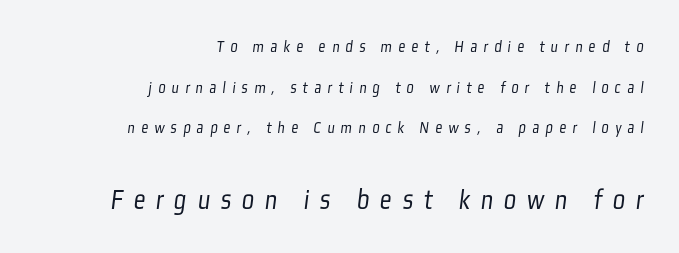
{"serif": "no", "bold": "no", "weight": "light", "width": "condensed", "stroke_contrast": "low", "x_height": "medium", "monospaced": "no", "underline": "no", "align": "right", "line_spacing": "loose", "line_spacing_ratio": 2.39, "letter_spacing": "wide", "letter_spacing_em": 0.37, "larger_block": "second", "size_ratio": 1.71, "glyph_px": 29}
